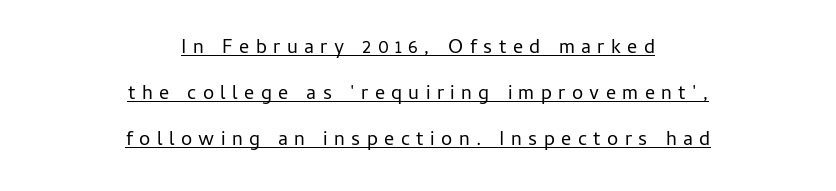
{"italic": "no", "bold": "no", "underline": "yes", "align": "center", "line_spacing": "loose", "line_spacing_ratio": 2.3, "letter_spacing": "wide", "letter_spacing_em": 0.32, "glyph_px": 20}
